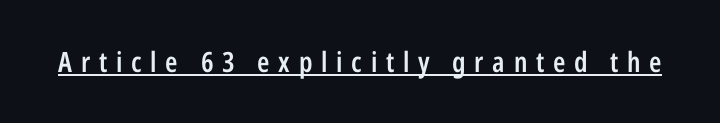
The image shows 28 px semibold, condensed sans-serif type, upright; set unusually wide letter spacing (+0.31 em), underlined; low stroke contrast and a medium x-height.
